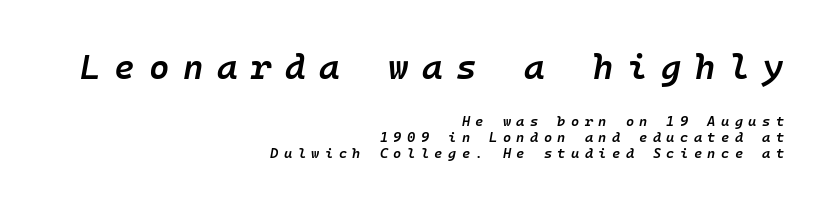
Students, this is semibold: more ink than regular, less than bold. In terms of leading, this rendering errs on the cramped side. Every row of glyphs terminates at an identical x-position on the right. Inter-character spacing is expanded well beyond the font's built-in metrics.
